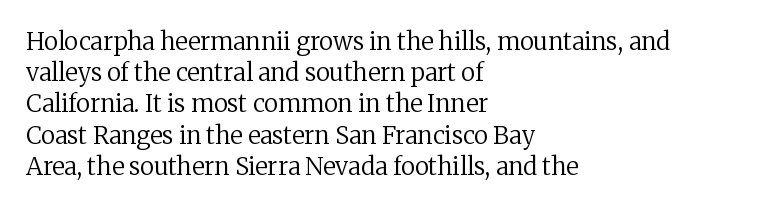
The ragged edge is on the right, which tells us the setting is flush left. The passage shown is not underscored anywhere. These lines were composed using upright roman letters. This sample uses plain, unmodified letter spacing. Reading down the column, the eye jumps a familiar distance to each next line.
